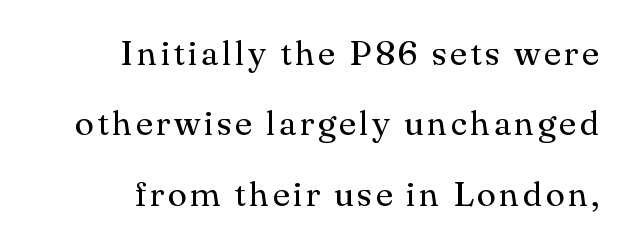
The image shows 35 px regular-weight serif type, upright; set right-aligned, loose line spacing (2.01x), not underlined; medium stroke contrast and a small x-height.
